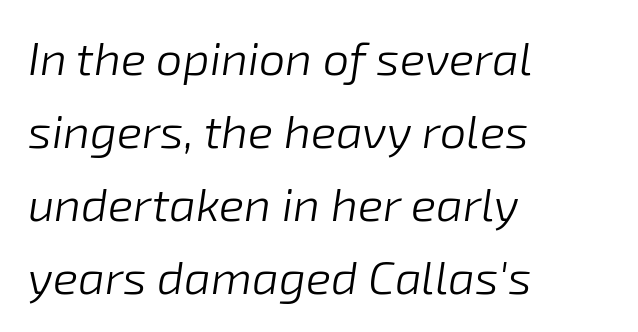
In CSS terms this would be text-align: left. The rendering applies a slant to the glyphs. Spacing verdict: proportional, widths tailored to each character. Nothing heavy about these letters — not bold at all. Caption: standard tracking, unaltered. Bare-footed words on every line.
